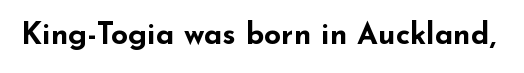
{"serif": "no", "italic": "no", "bold": "yes", "weight": "bold", "width": "wide", "stroke_contrast": "low", "x_height": "small", "monospaced": "no", "underline": "no", "letter_spacing": "normal", "letter_spacing_em": 0.0, "glyph_px": 30}
